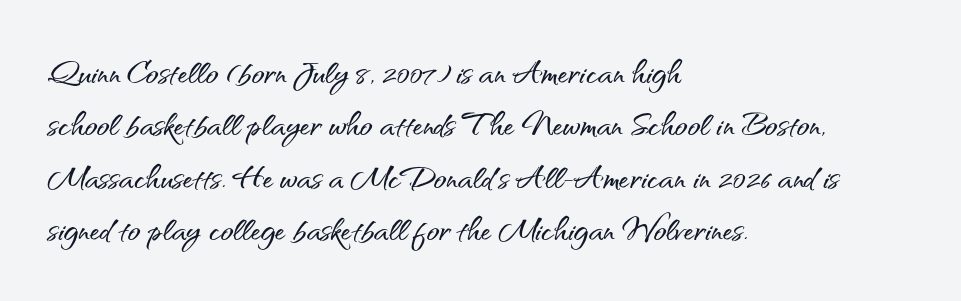
{"serif": "no", "width": "normal", "stroke_contrast": "medium", "x_height": "small", "monospaced": "no", "underline": "no", "align": "left", "line_spacing": "normal", "line_spacing_ratio": 1.25, "letter_spacing": "normal", "letter_spacing_em": 0.0, "glyph_px": 42}
